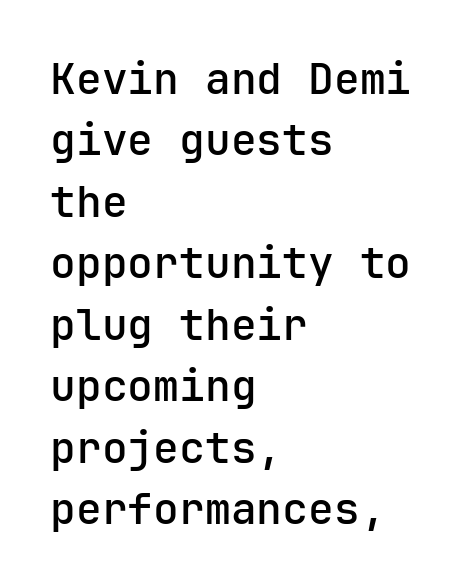
The rag falls on the right side of this text block. Spacing verdict: monospaced, one width for all characters. Has an underline been added? It has not. The type family on display is of the sans-serif kind. Here the glyphs are tracked normally, forming tight word shapes.
